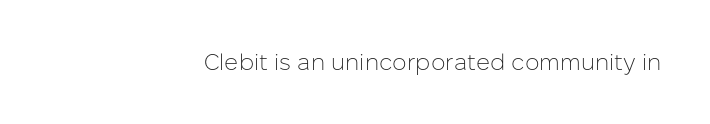
{"italic": "no", "bold": "no", "underline": "no", "align": "right", "letter_spacing": "normal", "letter_spacing_em": 0.0, "glyph_px": 23}
